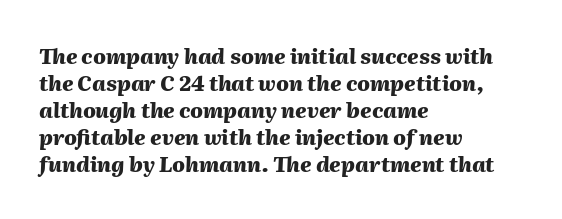
Q: Is the text bold? A: Yes.
Q: Is the text italic (slanted)? A: Yes, it leans right by about 2 degrees.
Q: Is the text underlined? A: No.
Q: How is the paragraph aligned? A: Left-aligned.
Q: Is the spacing between letters normal or unusually wide? A: Normal.
Q: Is the spacing between lines tight, normal or loose? A: Normal.
